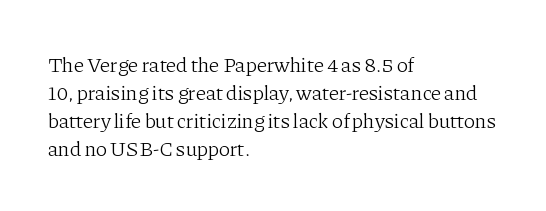
The paragraph has a hard left edge and a soft right edge. Rows of type keep a routine distance in the vertical direction. The letters sit at their default tracking, neither squeezed nor spread. Posture: vertical.
